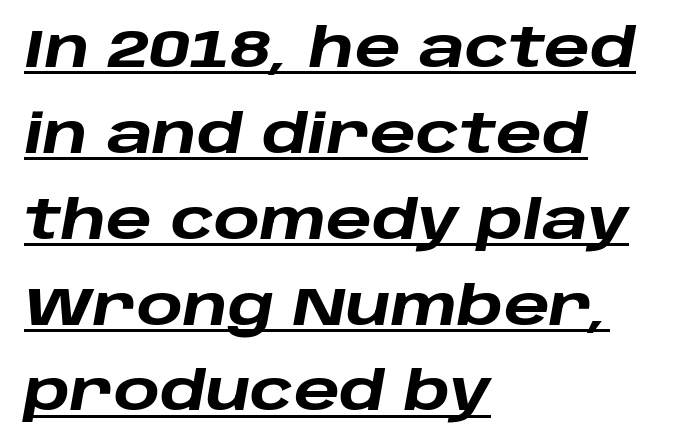
The image shows 54 px heavy, wide type, italic (leaning right); set left-aligned, normal line spacing (1.59x), normal letter spacing, underlined; low stroke contrast and a large x-height.
